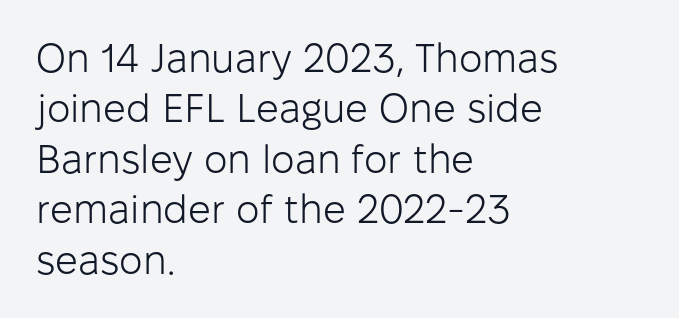
{"serif": "no", "italic": "no", "bold": "no", "weight": "light", "width": "normal", "stroke_contrast": "low", "x_height": "medium", "monospaced": "no", "underline": "no", "align": "left", "line_spacing": "normal", "line_spacing_ratio": 1.26, "letter_spacing": "normal", "letter_spacing_em": 0.0, "glyph_px": 40}
